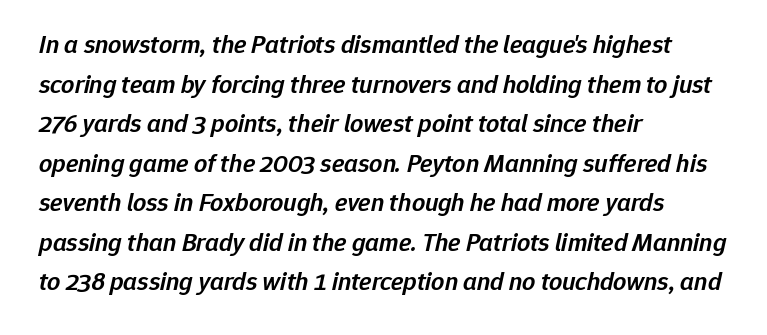
{"italic": "yes", "lean": "right", "slant_degrees": 12, "bold": "semi", "underline": "no", "align": "left", "line_spacing": "normal", "line_spacing_ratio": 1.52, "letter_spacing": "normal", "letter_spacing_em": 0.0, "glyph_px": 26}
